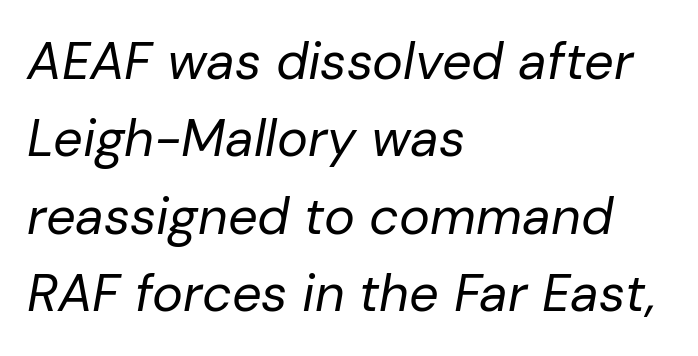
The image shows 52 px regular-weight type, italic (leaning right); set left-aligned, normal line spacing (1.49x), normal letter spacing, not underlined; low stroke contrast and a medium x-height.
